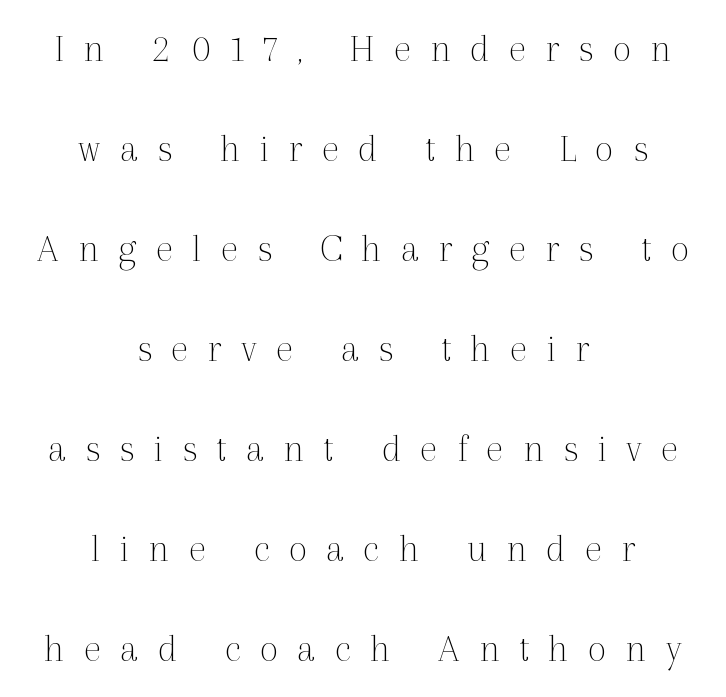
The type family on display is of the serif kind. Think of a printed novel: that variable character pitch is what you see here. A light-to-regular cut is what we see here. Neither beginnings nor endings align; midpoints do. Clear beneath every line of the passage. This sample trades compactness for vertical openness between lines.
